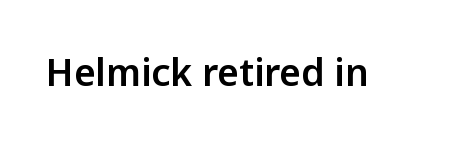
Q: Is the text italic (slanted)? A: No, it is upright.
Q: Is the typeface a serif or a sans-serif typeface? A: Sans-serif.
Q: Is the text underlined? A: No.
Q: Is the spacing between letters normal or unusually wide? A: Normal.
Q: Width (condensed, normal, or wide)? A: Normal.
Q: Stroke contrast? A: Low.
Q: x-height? A: Medium.
Q: Monospaced? A: No.
